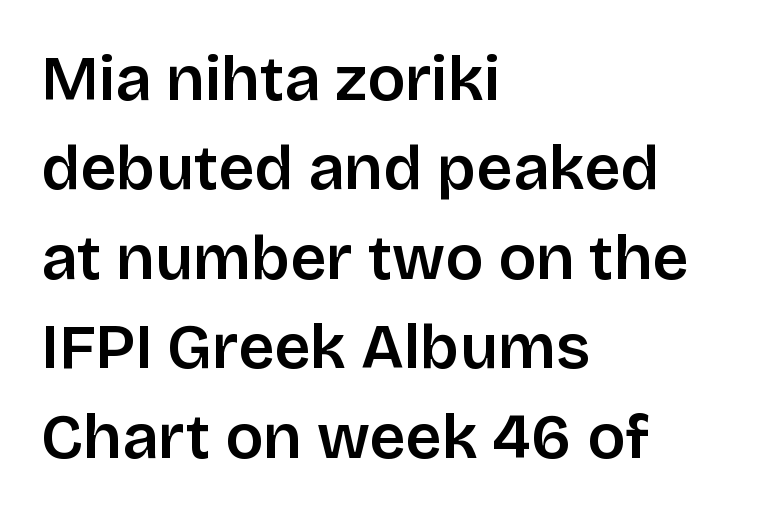
{"serif": "no", "italic": "no", "width": "normal", "stroke_contrast": "low", "x_height": "large", "monospaced": "no", "underline": "no", "align": "left", "line_spacing": "normal", "line_spacing_ratio": 1.42, "letter_spacing": "normal", "letter_spacing_em": 0.0, "glyph_px": 63}
